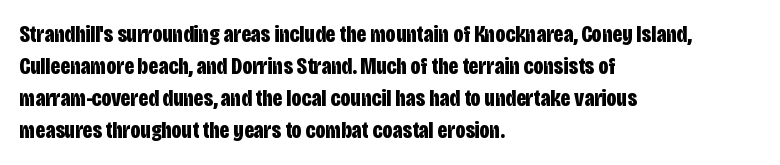
The image shows 24 px bold type, upright; set left-aligned, normal line spacing (1.34x), normal letter spacing, not underlined.
